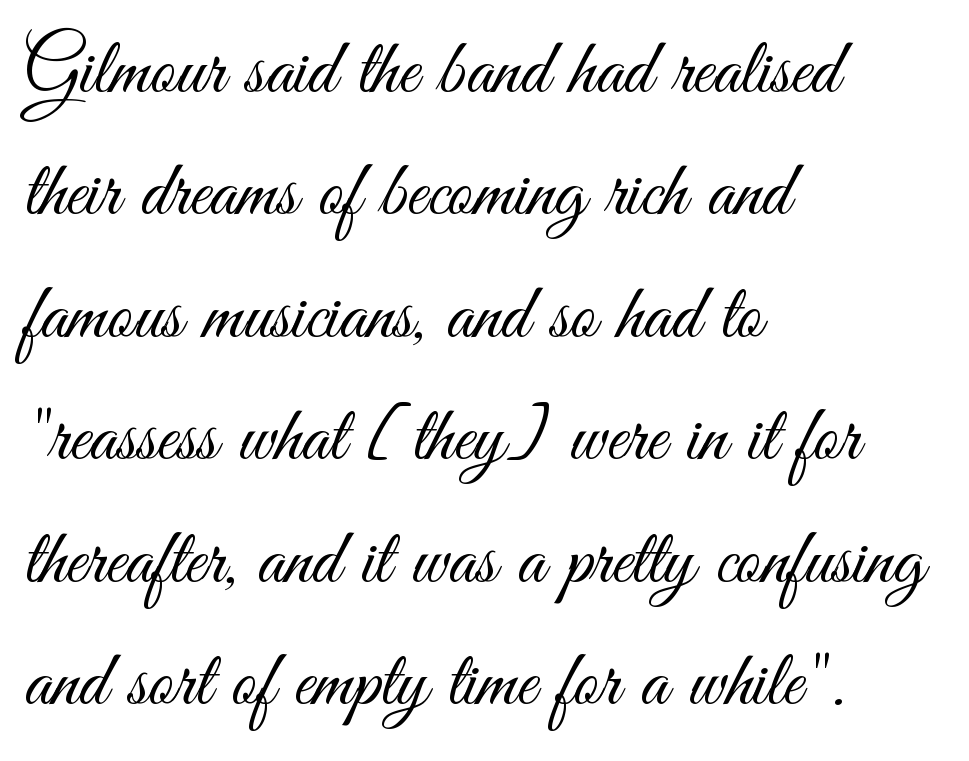
Q: Is the text bold? A: No.
Q: Is the text italic (slanted)? A: Yes.
Q: Is the typeface a serif or a sans-serif typeface? A: Sans-serif.
Q: Is the text underlined? A: No.
Q: How is the paragraph aligned? A: Left-aligned.
Q: Is the spacing between letters normal or unusually wide? A: Normal.
Q: Is the spacing between lines tight, normal or loose? A: Normal.
Q: Width (condensed, normal, or wide)? A: Condensed.
Q: Stroke contrast? A: Medium.
Q: x-height? A: Small.
Q: Monospaced? A: No.
